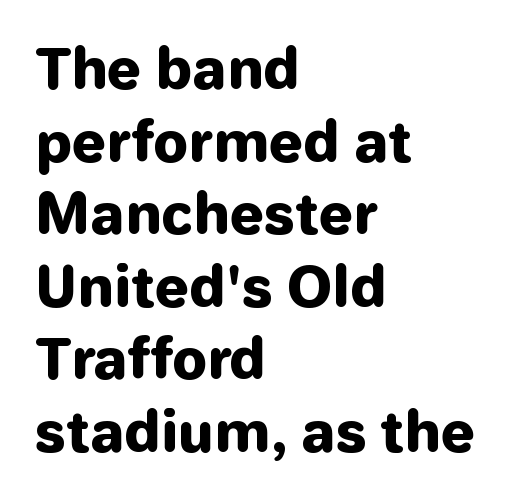
Q: Is the text bold? A: Yes.
Q: Is the text italic (slanted)? A: No, it is upright.
Q: Is the typeface a serif or a sans-serif typeface? A: Sans-serif.
Q: Is the text underlined? A: No.
Q: How is the paragraph aligned? A: Left-aligned.
Q: Is the spacing between letters normal or unusually wide? A: Normal.
Q: Is the spacing between lines tight, normal or loose? A: Normal.
Q: Width (condensed, normal, or wide)? A: Normal.
Q: Stroke contrast? A: Low.
Q: x-height? A: Medium.
Q: Monospaced? A: No.
